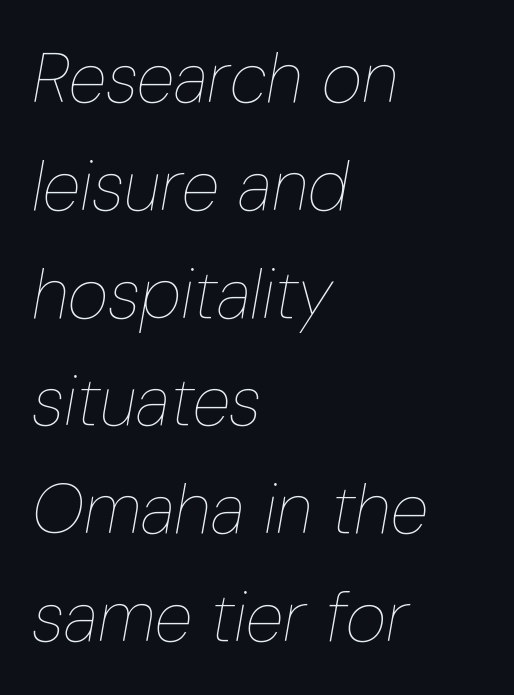
{"italic": "yes", "lean": "right", "slant_degrees": 10, "bold": "no", "weight": "thin", "width": "condensed", "stroke_contrast": "low", "x_height": "medium", "monospaced": "no", "underline": "no", "align": "left", "line_spacing": "normal", "line_spacing_ratio": 1.54, "letter_spacing": "normal", "letter_spacing_em": 0.0, "glyph_px": 70}
